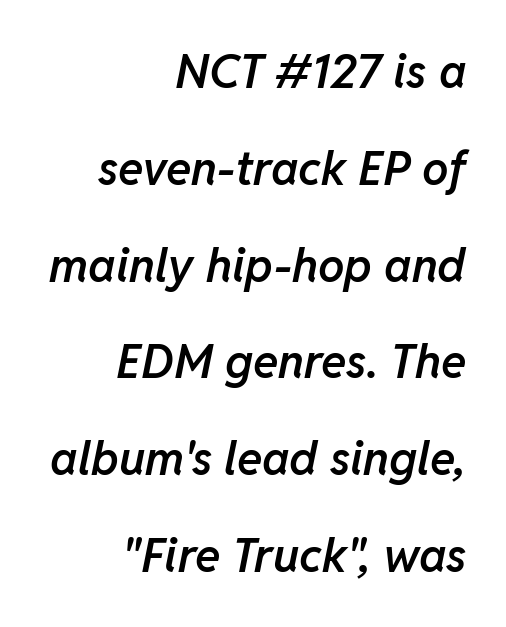
{"italic": "yes", "lean": "right", "slant_degrees": 11, "bold": "semi", "weight": "semibold", "width": "normal", "stroke_contrast": "low", "x_height": "medium", "monospaced": "no", "underline": "no", "align": "right", "line_spacing": "loose", "line_spacing_ratio": 2.06, "letter_spacing": "normal", "letter_spacing_em": 0.0, "glyph_px": 47}
